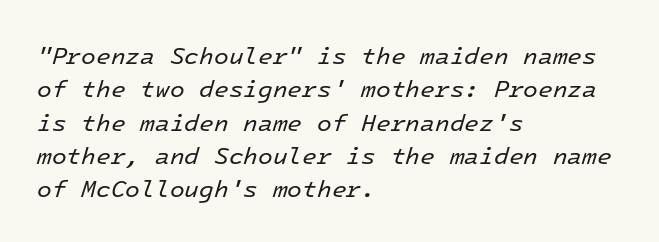
The image shows 24 px text type, italic (leaning right); set left-aligned, normal line spacing (1.39x), normal letter spacing, not underlined.
